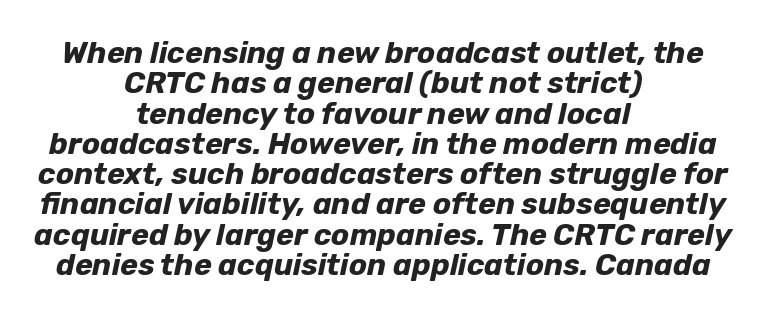
{"italic": "yes", "lean": "right", "slant_degrees": 12, "bold": "yes", "weight": "bold", "width": "normal", "stroke_contrast": "low", "x_height": "medium", "monospaced": "no", "underline": "no", "align": "center", "line_spacing": "tight", "line_spacing_ratio": 1.01, "letter_spacing": "normal", "letter_spacing_em": 0.0, "glyph_px": 30}
